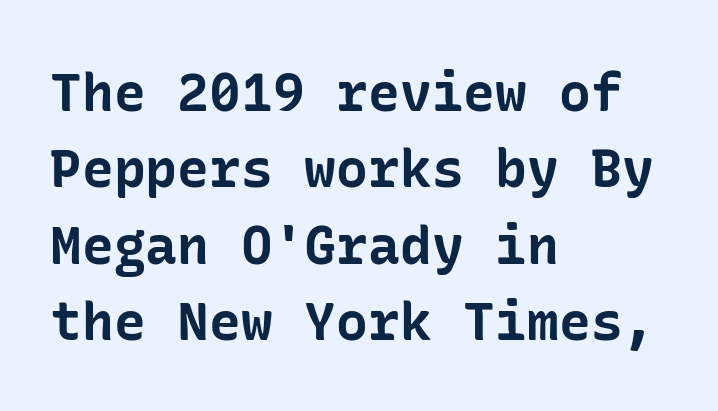
The image shows 53 px bold sans-serif type, upright; set left-aligned, normal line spacing (1.44x), normal letter spacing, not underlined; low stroke contrast and a medium x-height.
